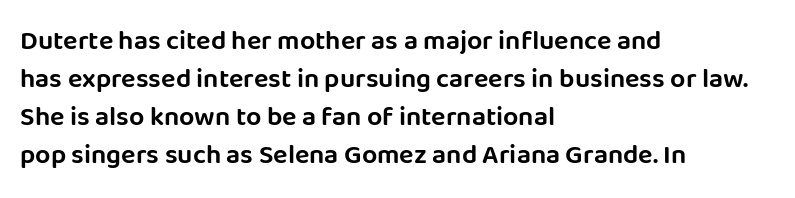
Q: Is the text italic (slanted)? A: No, it is upright.
Q: Is the text underlined? A: No.
Q: How is the paragraph aligned? A: Left-aligned.
Q: Is the spacing between letters normal or unusually wide? A: Normal.
Q: Is the spacing between lines tight, normal or loose? A: Normal.
